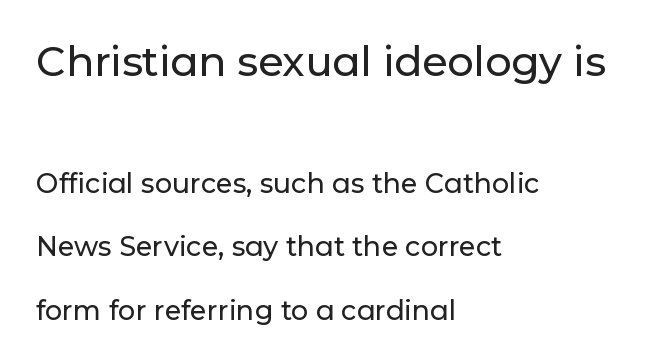
The zone under the glyphs is completely vacant. In terms of letterform style, serifs are entirely absent. The designer dialed line spacing up above the default. These lines keep a tight, regular rhythm from letter to letter.
